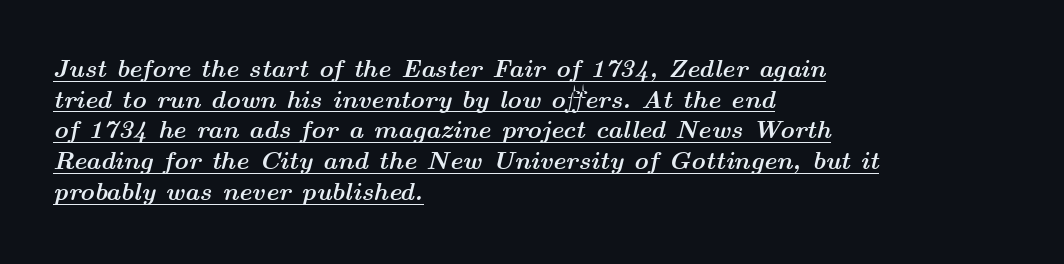
{"italic": "yes", "lean": "right", "slant_degrees": 14, "bold": "yes", "underline": "yes", "align": "left", "line_spacing_ratio": 1.23, "letter_spacing": "normal", "letter_spacing_em": 0.0, "glyph_px": 25}
